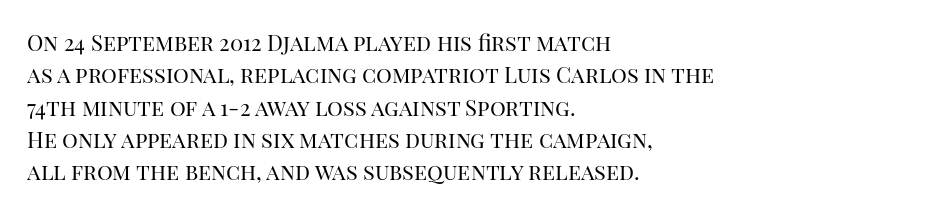
Q: Is the text bold? A: No.
Q: Is the text italic (slanted)? A: No, it is upright.
Q: Is the text underlined? A: No.
Q: How is the paragraph aligned? A: Left-aligned.
Q: Is the spacing between letters normal or unusually wide? A: Normal.
Q: Is the spacing between lines tight, normal or loose? A: Normal.
